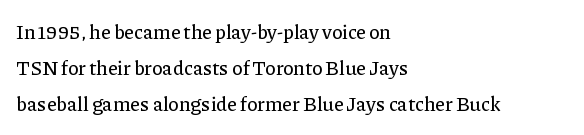
The image shows 20 px text type, upright; set left-aligned, line spacing 1.81x, normal letter spacing, not underlined.
